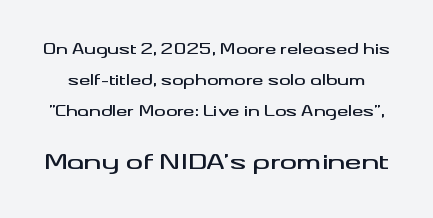
{"italic": "no", "underline": "no", "line_spacing": "loose", "line_spacing_ratio": 2.21, "letter_spacing": "normal", "letter_spacing_em": 0.0, "larger_block": "second", "size_ratio": 1.5, "glyph_px": 21}
